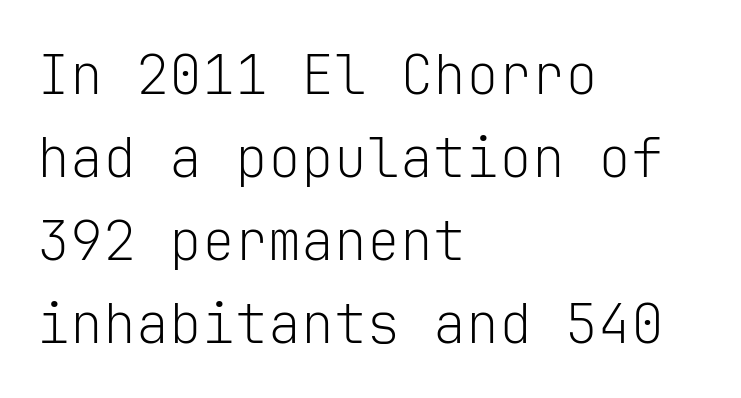
The tracking reads as untouched default to a designer's eye. Every character here occupies the same horizontal width, giving the sample a typewriter-like rhythm. Tall strokes in this sample are plumb rather than angled. These glyphs show unthickened strokes, regular width or finer. Typographically, this falls in the sans-serif category.
